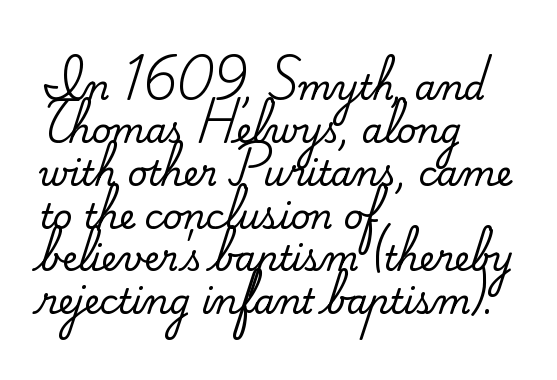
Between one letter and the next there's only the usual sliver of space. Has an underline been added? It has not. Caption: multi-line text, flush left, ragged right. Normally led — the rows are evenly, conventionally spaced.
